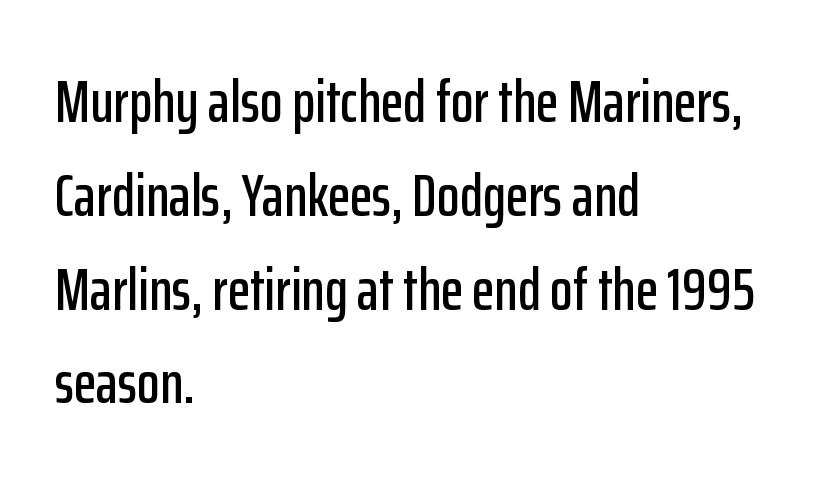
The ragged edge is on the right, which tells us the setting is flush left. The letters stand straight up with perfectly vertical stems. Anything drawn beneath the words? Only blank space. The gaps between neighbouring characters are ordinary and unremarkable.
